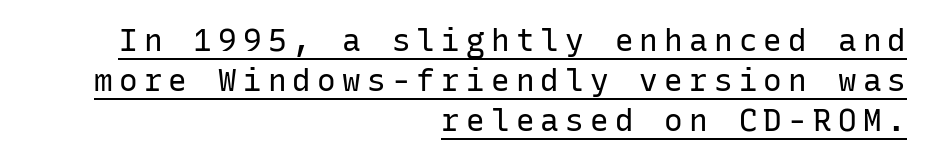
The image shows 31 px regular-weight sans-serif type, upright, monospaced; set right-aligned, normal line spacing (1.29x), unusually wide letter spacing (+0.2 em), underlined; low stroke contrast and a medium x-height.
